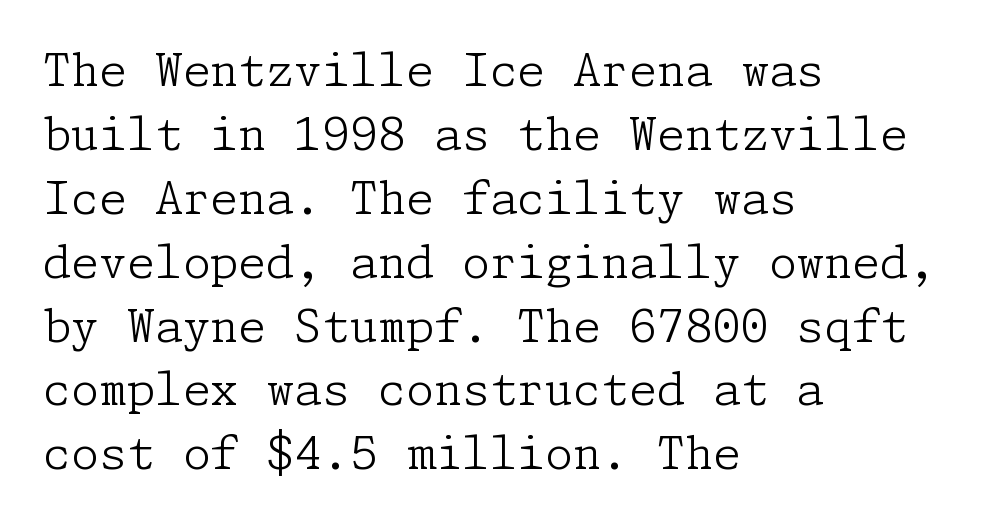
The image shows 45 px light serif type, upright; set left-aligned, normal line spacing (1.42x), normal letter spacing, not underlined; low stroke contrast and a medium x-height.
